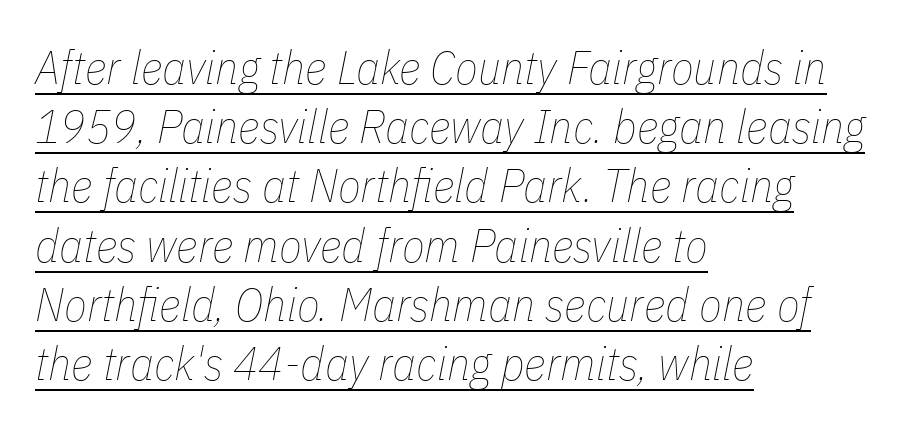
The sample's only ornament is a line tracing under the words. The weight would be labelled regular, book, light, or lighter still. The space between consecutive lines is moderate. The passage shown is typed in a proportional face where columns would drift.
